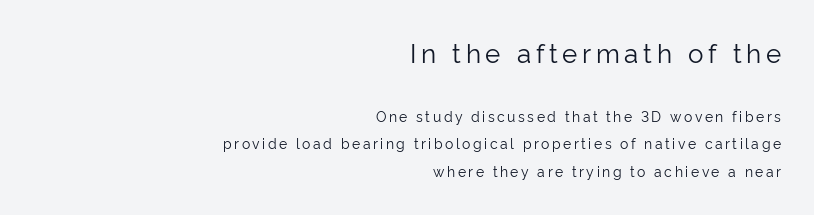
{"italic": "no", "bold": "no", "underline": "no", "align": "right", "line_spacing": "loose", "line_spacing_ratio": 1.99, "larger_block": "first", "size_ratio": 1.86, "glyph_px": 26}
